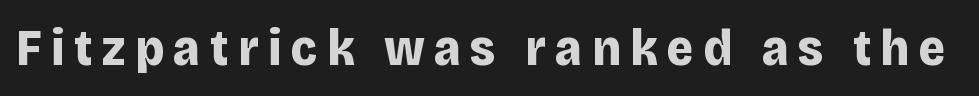
Q: Is the text bold? A: Yes.
Q: Is the text italic (slanted)? A: No, it is upright.
Q: Is the typeface a serif or a sans-serif typeface? A: Sans-serif.
Q: Is the text underlined? A: No.
Q: Width (condensed, normal, or wide)? A: Normal.
Q: Stroke contrast? A: Low.
Q: x-height? A: Large.
Q: Monospaced? A: No.
